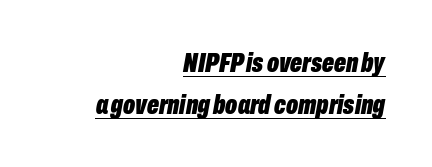
{"italic": "yes", "lean": "right", "slant_degrees": 10, "bold": "yes", "weight": "bold", "width": "condensed", "stroke_contrast": "low", "x_height": "medium", "monospaced": "no", "underline": "yes", "align": "right", "line_spacing": "normal", "line_spacing_ratio": 1.49, "letter_spacing": "normal", "letter_spacing_em": 0.0, "glyph_px": 28}
